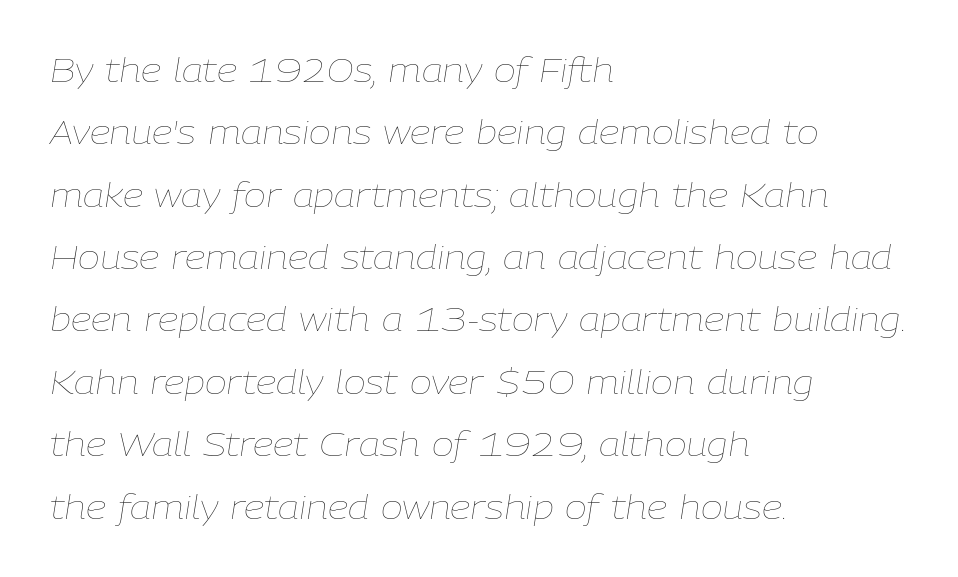
{"italic": "yes", "lean": "right", "slant_degrees": 9, "bold": "no", "weight": "thin", "width": "normal", "stroke_contrast": "low", "x_height": "medium", "monospaced": "no", "underline": "no", "align": "left", "line_spacing_ratio": 1.89, "letter_spacing": "normal", "letter_spacing_em": 0.0, "glyph_px": 33}
